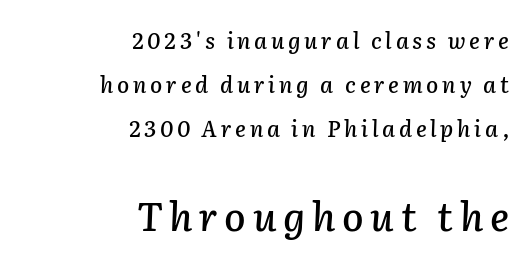
The rendering enlarges the type as you move from the upper chunk to the lower. This sample has the flowing, uneven cadence of proportional lettering. The area under the type is left untouched. A great deal of white space separates one row of letters from the next. Short and long lines alike share a common ending point at right.
